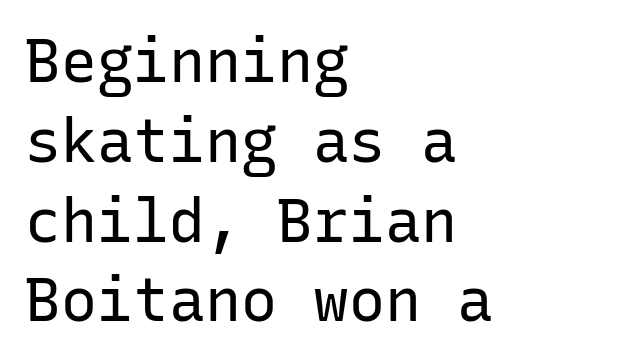
This rendering features lettering with no underline. A typesetter would call this monospace, since all characters share one set width. No extra ink here — the face is not bold. The block of text has a typical density, with ordinary space between rows. Alignment: flush left.
